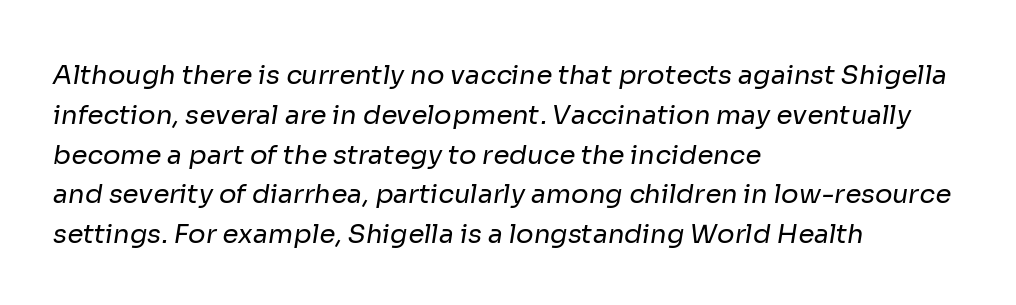
Words appear dense and cohesive because spacing is normal. One glance says typical: line gaps are just what's usual. The ragged edge is on the right, which tells us the setting is flush left. The area under the type is left untouched. Stem width sits at or under what a default text font uses.
